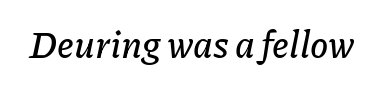
The image shows 37 px text type, italic (leaning right); set normal letter spacing, not underlined; low stroke contrast and a medium x-height.
